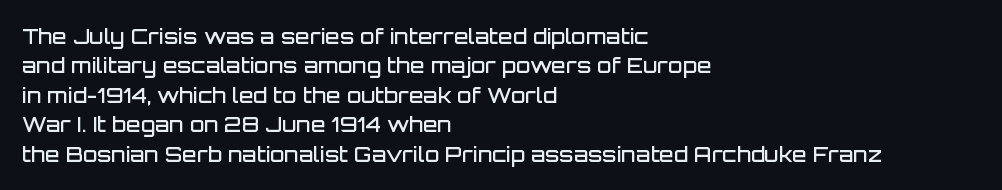
The space between consecutive lines is moderate. Its strokes are somewhat broadened, the hallmark of semibold type. Tracking value appears to be zero — textbook default spacing. These lines are set flush left with a ragged right edge. Underlining? Definitely not there. If you drew a line through each stem, it would be perfectly vertical.
